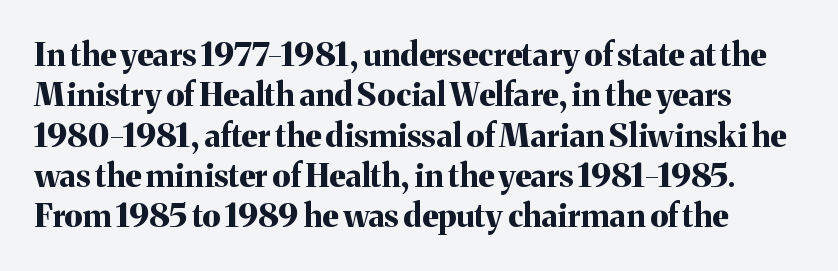
Q: Is the text bold? A: Yes.
Q: Is the text italic (slanted)? A: No, it is upright.
Q: Is the typeface a serif or a sans-serif typeface? A: Serif.
Q: Is the text underlined? A: No.
Q: Is the spacing between letters normal or unusually wide? A: Normal.
Q: Is the spacing between lines tight, normal or loose? A: Normal.
Q: Width (condensed, normal, or wide)? A: Normal.
Q: Stroke contrast? A: Medium.
Q: x-height? A: Medium.
Q: Monospaced? A: No.
